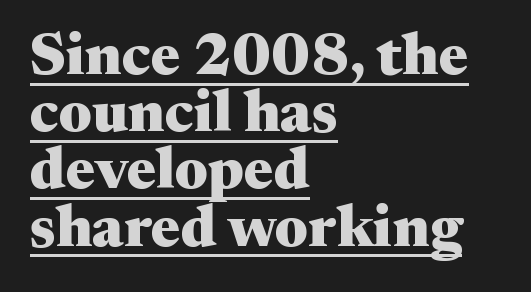
Q: Is the text bold? A: Yes.
Q: Is the text italic (slanted)? A: No, it is upright.
Q: Is the typeface a serif or a sans-serif typeface? A: Serif.
Q: Is the text underlined? A: Yes.
Q: How is the paragraph aligned? A: Left-aligned.
Q: Is the spacing between letters normal or unusually wide? A: Normal.
Q: Is the spacing between lines tight, normal or loose? A: Tight.
Q: Width (condensed, normal, or wide)? A: Wide.
Q: Stroke contrast? A: Medium.
Q: x-height? A: Medium.
Q: Monospaced? A: No.
